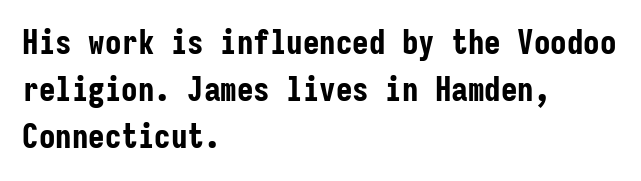
{"serif": "no", "italic": "no", "bold": "yes", "weight": "bold", "width": "condensed", "stroke_contrast": "low", "x_height": "medium", "monospaced": "yes", "underline": "no", "align": "left", "line_spacing": "normal", "line_spacing_ratio": 1.43, "letter_spacing": "normal", "letter_spacing_em": 0.0, "glyph_px": 33}
